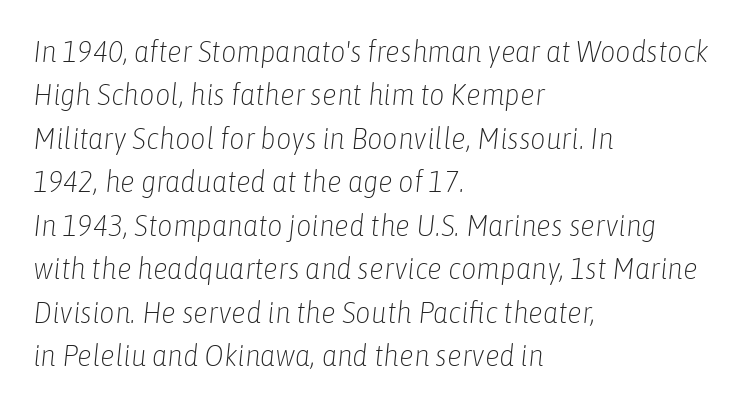
The image shows 30 px light, condensed type, italic (leaning right); set left-aligned, normal line spacing (1.45x), normal letter spacing, not underlined; low stroke contrast and a medium x-height.
